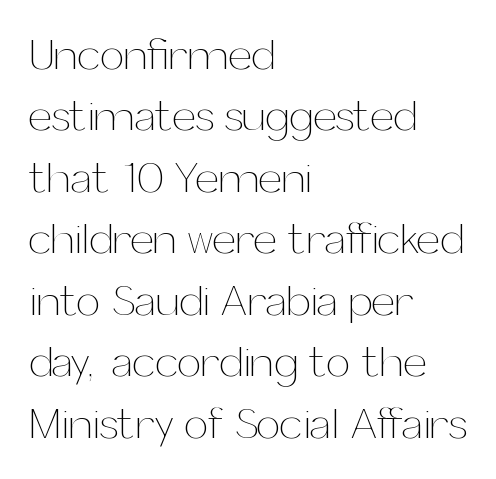
Q: Is the text bold? A: No.
Q: Is the text italic (slanted)? A: No, it is upright.
Q: Is the text underlined? A: No.
Q: How is the paragraph aligned? A: Left-aligned.
Q: Is the spacing between letters normal or unusually wide? A: Normal.
Q: Is the spacing between lines tight, normal or loose? A: Normal.
Q: Width (condensed, normal, or wide)? A: Normal.
Q: Stroke contrast? A: Medium.
Q: x-height? A: Medium.
Q: Monospaced? A: No.
